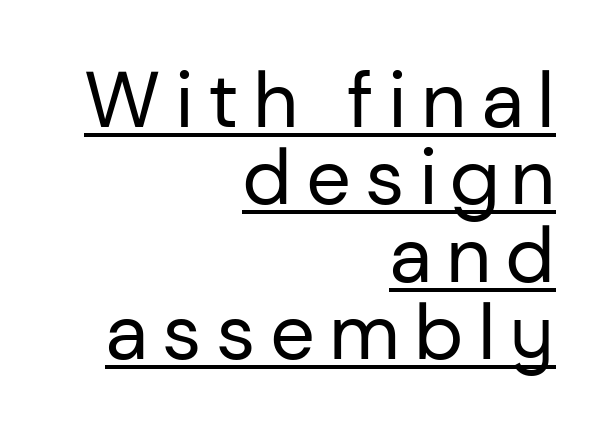
Unbolded letterforms with no extra heft. A typesetter would label this face a sans. Here the designer chose a conventional face with non-uniform glyph widths. Regarding leading, the lines here are crowded together. You can tell it's not italic because the verticals are truly vertical.
